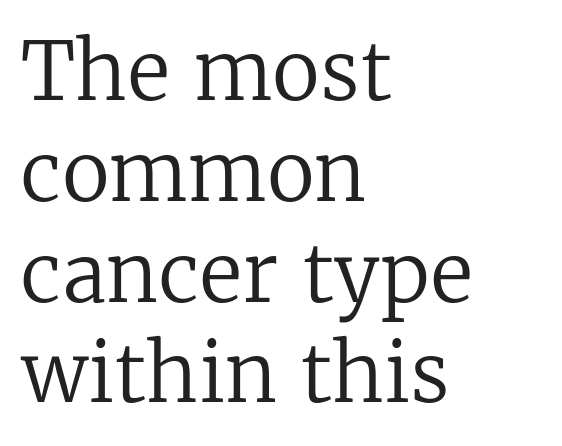
Classification — serif. The zone under the glyphs is completely vacant. Here the designer chose a conventional face with non-uniform glyph widths. The tracking reads as untouched default to a designer's eye.
